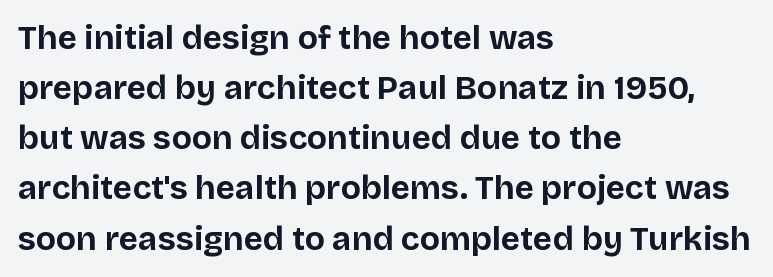
It's the straight-up-and-down kind of type. Quick note: interline space is typical. Every letter is thick-stroked: bold, no question. Is the block centered? No — it sits flush against the left margin. Underline: absent.
